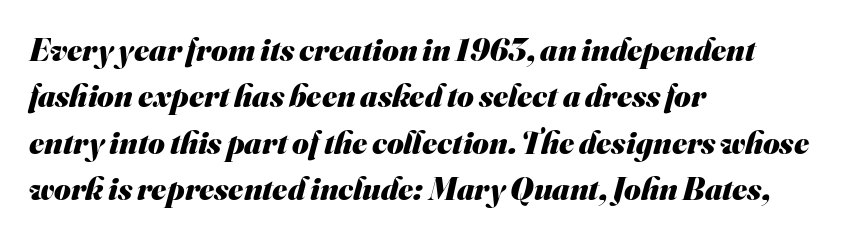
{"serif": "no", "bold": "yes", "weight": "heavy", "width": "normal", "stroke_contrast": "medium", "x_height": "small", "monospaced": "no", "underline": "no", "align": "left", "line_spacing": "normal", "line_spacing_ratio": 1.45, "letter_spacing": "normal", "letter_spacing_em": 0.0, "glyph_px": 32}
